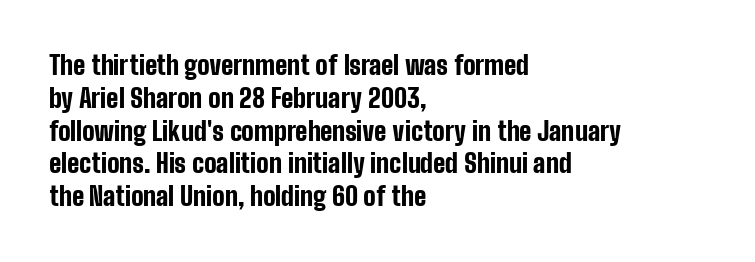
The image shows 26 px bold type, upright; set left-aligned, normal line spacing (1.26x), normal letter spacing, not underlined.
